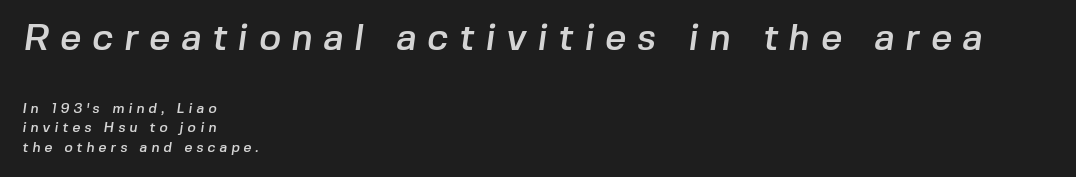
The image shows 37 px sans-serif type; set left-aligned, normal line spacing (1.37x), unusually wide letter spacing (+0.29 em), not underlined; the first (top) block is 2.64x larger; low stroke contrast and a medium x-height.
